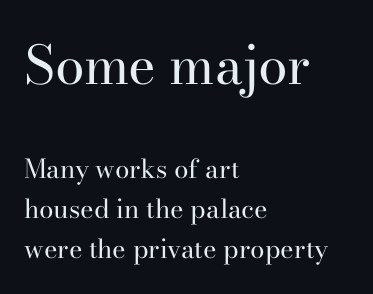
Are there feet on the stems? There are — it's a serif. Scale decreases going downward across the two blocks. Each row of text sits above clean, open space. Italic: no, the glyphs are upright roman. Nothing unusual about the tracking: characters are spaced as the font intends. The letters advance in unequal steps, a hallmark of proportional type.
